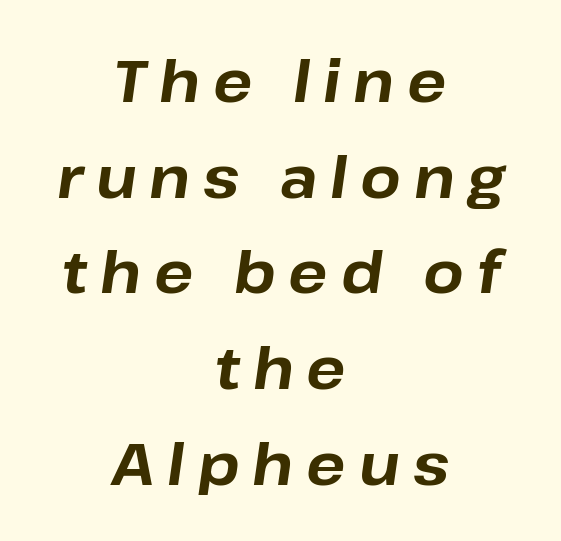
{"italic": "yes", "lean": "right", "slant_degrees": 8, "bold": "yes", "weight": "bold", "width": "normal", "stroke_contrast": "low", "x_height": "medium", "monospaced": "no", "underline": "no", "align": "center", "line_spacing": "normal", "line_spacing_ratio": 1.65, "letter_spacing": "wide", "letter_spacing_em": 0.22, "glyph_px": 58}
